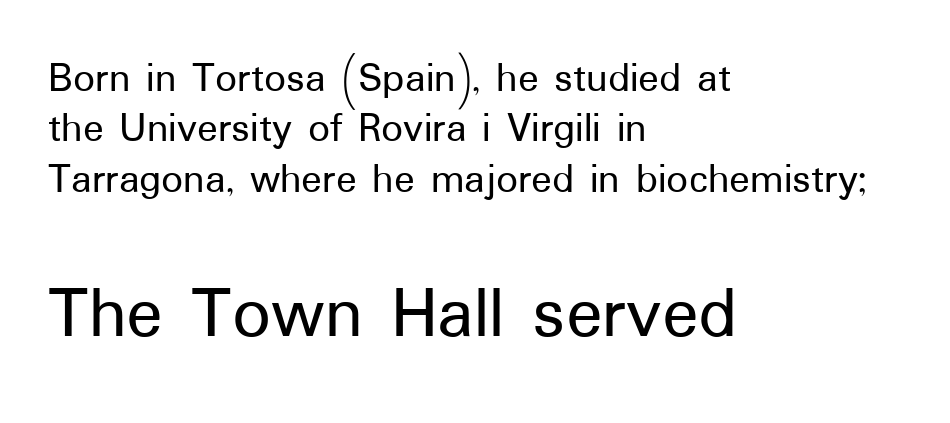
Q: Is the text italic (slanted)? A: No, it is upright.
Q: Is the typeface a serif or a sans-serif typeface? A: Sans-serif.
Q: Is the text underlined? A: No.
Q: How is the paragraph aligned? A: Left-aligned.
Q: Is the spacing between letters normal or unusually wide? A: Normal.
Q: Which block of text is set in a larger size, the first (top) or the second (bottom)? A: The second (bottom) one.
Q: Width (condensed, normal, or wide)? A: Normal.
Q: Stroke contrast? A: Low.
Q: x-height? A: Medium.
Q: Monospaced? A: No.
